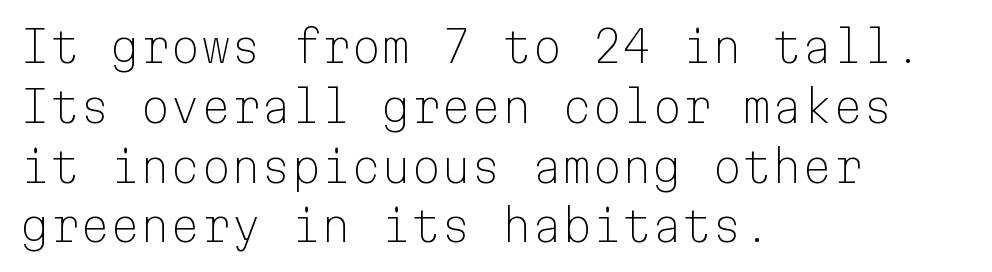
The image shows 43 px light sans-serif type, upright, monospaced; set left-aligned, normal line spacing (1.39x), normal letter spacing, not underlined; low stroke contrast and a medium x-height.
